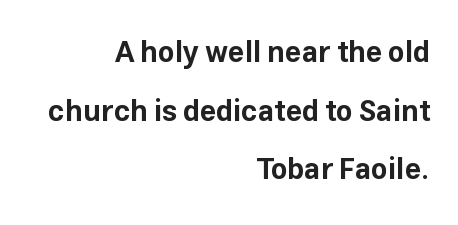
The image shows 29 px bold sans-serif type, upright; set right-aligned, loose line spacing (2.02x), normal letter spacing, not underlined; low stroke contrast and a medium x-height.
